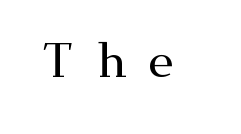
Typographically, this falls in the serif category. Upright lettering throughout. Beneath every word, the page is bare. Compared with typical body copy, the letter spacing here is much looser. Note the varied advance widths — an 'i' is clearly narrower than an 'm'.
